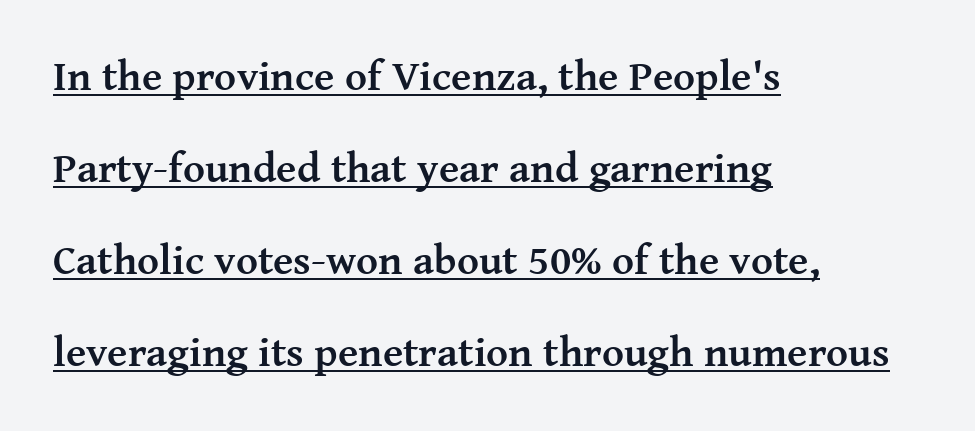
These characters rest on top of a visible drawn line. Regarding leading, the lines here are spaced well apart. Heavy, bold letterforms. Glyph-to-glyph distance matches everyday printed text.
